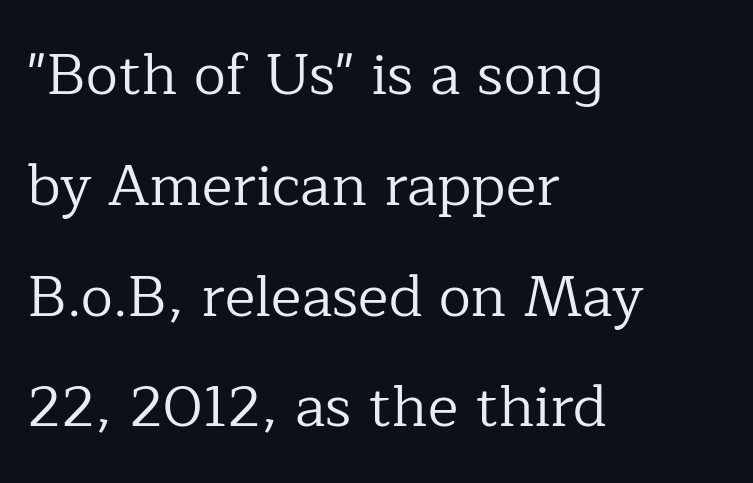
{"serif": "yes", "italic": "no", "bold": "no", "weight": "regular", "width": "normal", "stroke_contrast": "low", "x_height": "medium", "monospaced": "no", "underline": "no", "align": "left", "line_spacing": "loose", "line_spacing_ratio": 1.91, "letter_spacing": "normal", "letter_spacing_em": 0.0, "glyph_px": 58}
